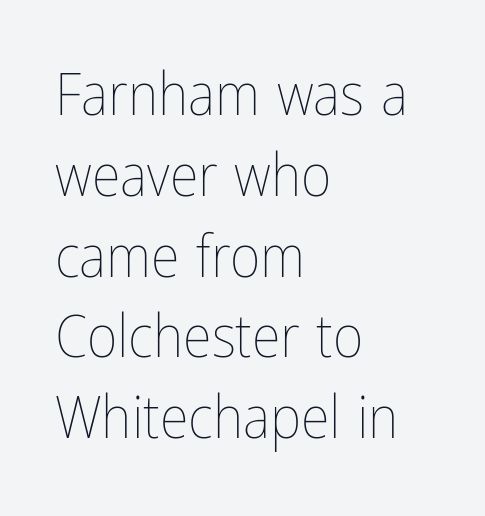
The image shows 59 px thin, condensed type, upright; set left-aligned, normal line spacing (1.37x), normal letter spacing, not underlined; low stroke contrast and a medium x-height.
